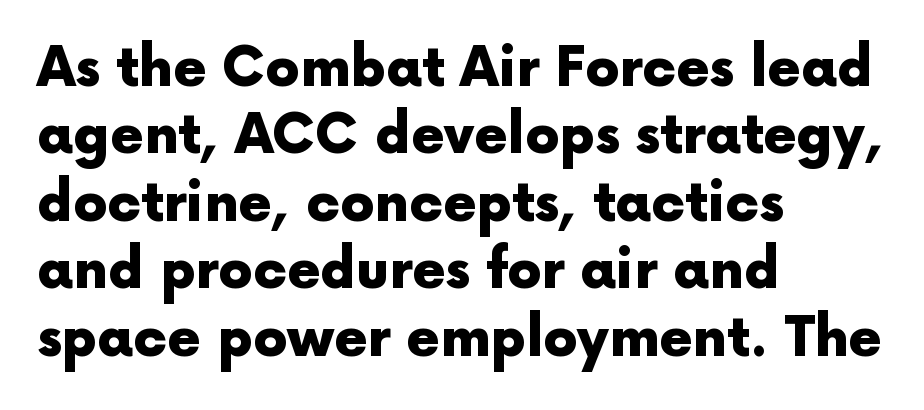
Strong, thick strokes mark this as bold type. Summary of vertical rhythm: regular, with standard interline spacing. Proportional: the letters do not fall into vertical columns. Nope, no serifs anywhere on these letters.
